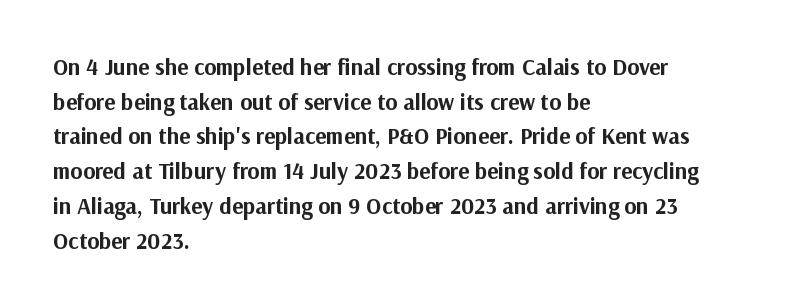
Q: Is the text bold? A: Yes.
Q: Is the text italic (slanted)? A: No, it is upright.
Q: Is the text underlined? A: No.
Q: How is the paragraph aligned? A: Left-aligned.
Q: Is the spacing between letters normal or unusually wide? A: Normal.
Q: Is the spacing between lines tight, normal or loose? A: Normal.
